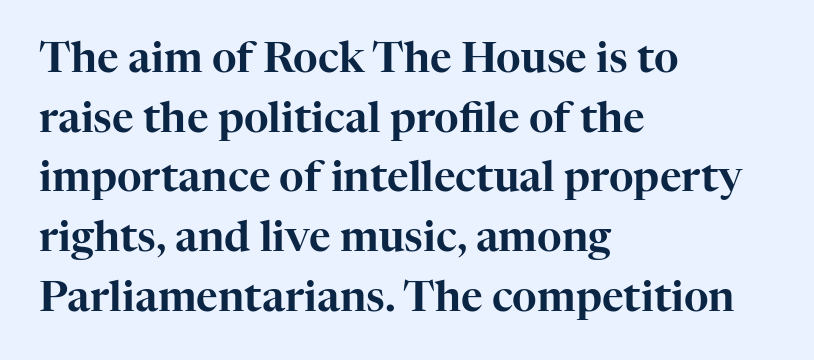
Q: Is the text italic (slanted)? A: No, it is upright.
Q: Is the typeface a serif or a sans-serif typeface? A: Serif.
Q: Is the text underlined? A: No.
Q: How is the paragraph aligned? A: Left-aligned.
Q: Is the spacing between letters normal or unusually wide? A: Normal.
Q: Is the spacing between lines tight, normal or loose? A: Normal.
Q: Width (condensed, normal, or wide)? A: Normal.
Q: Stroke contrast? A: High.
Q: x-height? A: Medium.
Q: Monospaced? A: No.
